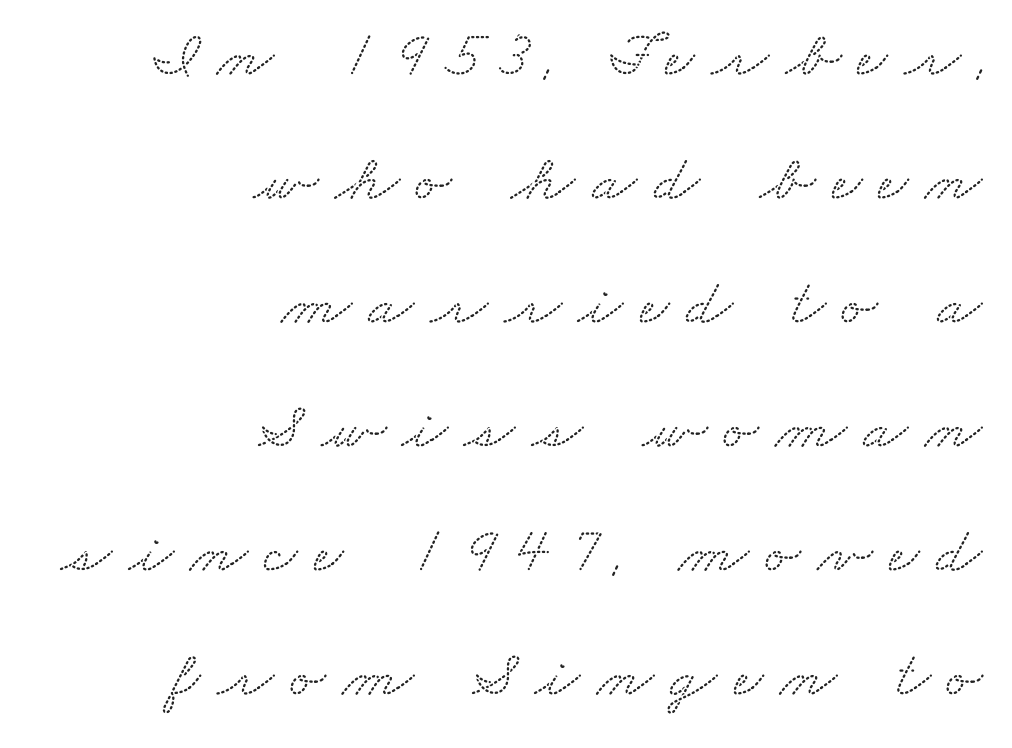
The image shows 66 px wide serif type; set right-aligned, line spacing 1.88x, unusually wide letter spacing (+0.25 em), not underlined; low stroke contrast and a small x-height.
